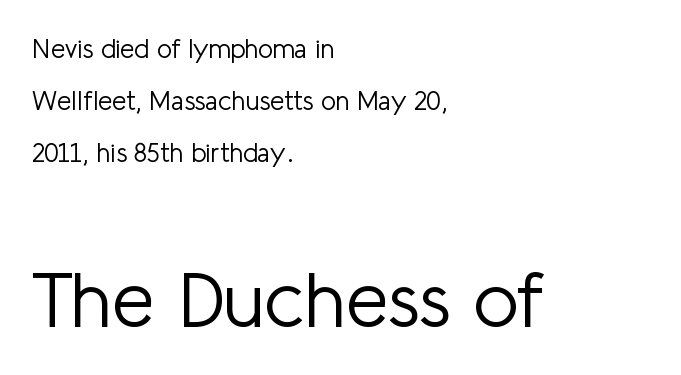
Q: Is the text bold? A: No.
Q: Is the text italic (slanted)? A: No, it is upright.
Q: Is the typeface a serif or a sans-serif typeface? A: Sans-serif.
Q: Is the text underlined? A: No.
Q: How is the paragraph aligned? A: Left-aligned.
Q: Is the spacing between letters normal or unusually wide? A: Normal.
Q: Is the spacing between lines tight, normal or loose? A: Loose.
Q: Which block of text is set in a larger size, the first (top) or the second (bottom)? A: The second (bottom) one.
Q: Width (condensed, normal, or wide)? A: Normal.
Q: Stroke contrast? A: Low.
Q: x-height? A: Medium.
Q: Monospaced? A: No.
